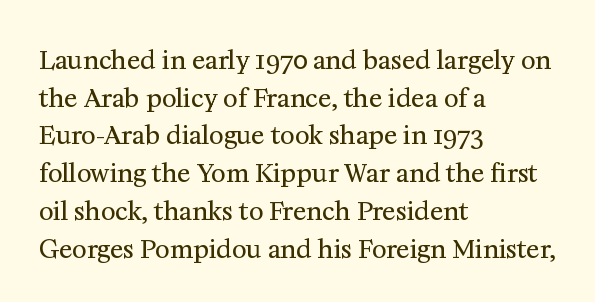
The face used here is rendered with its standard letterfit. Just letters on the line, the space beneath them empty. Caption: face not bold, strokes unweighted. Line spacing here is normal.
